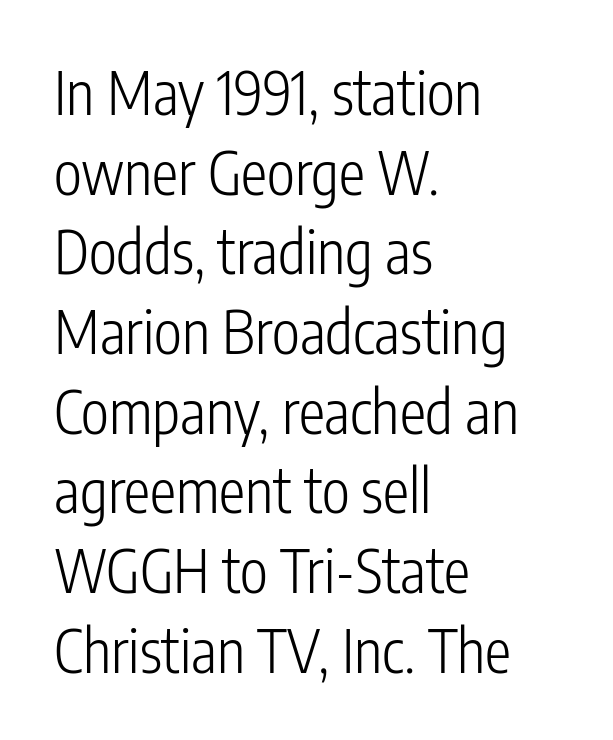
Is the type heavy? It reads as light-to-regular instead. Interline gaps are of average width in this sample. A bare baseline throughout the passage. A classic flush-left, rag-right setting is used for this passage.
